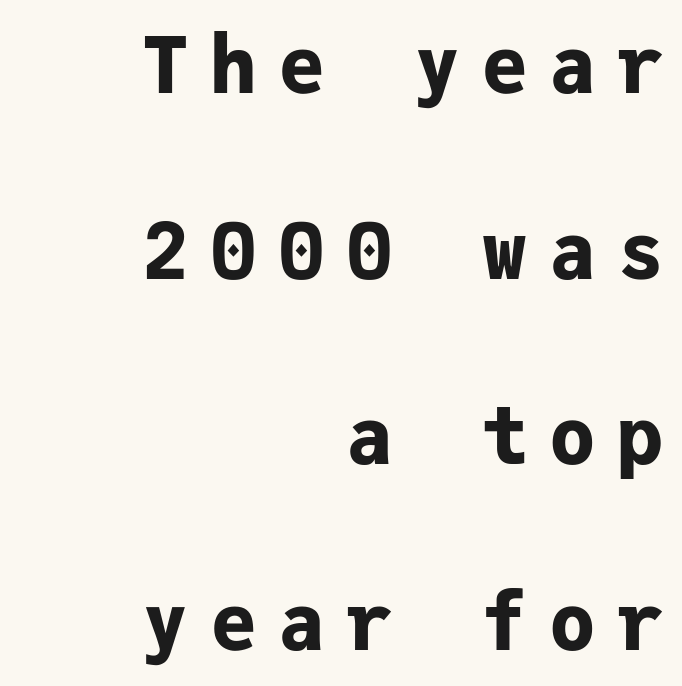
Q: Is the text bold? A: Yes.
Q: Is the text italic (slanted)? A: No, it is upright.
Q: Is the typeface a serif or a sans-serif typeface? A: Sans-serif.
Q: Is the text underlined? A: No.
Q: How is the paragraph aligned? A: Right-aligned.
Q: Is the spacing between letters normal or unusually wide? A: Unusually wide.
Q: Is the spacing between lines tight, normal or loose? A: Loose.
Q: Width (condensed, normal, or wide)? A: Normal.
Q: Stroke contrast? A: Low.
Q: x-height? A: Medium.
Q: Monospaced? A: Yes.
